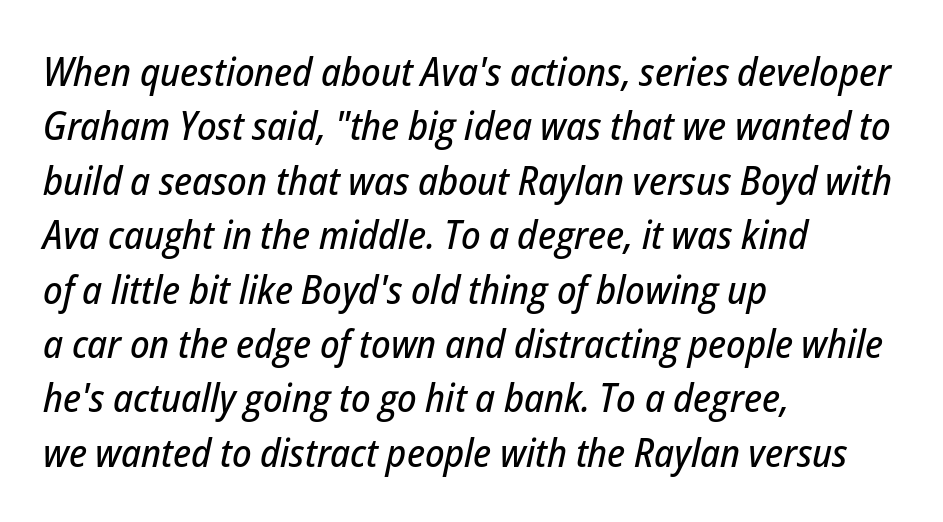
You could not count columns in this text — the font is proportionally spaced. Characters are canted at an angle relative to the baseline's perpendicular. Glyph-to-glyph distance matches everyday printed text. If you measured baseline to baseline, you'd find a middling distance. This rendering uses left alignment, leaving the right contour irregular. Rule under the text: the space is simply empty.
